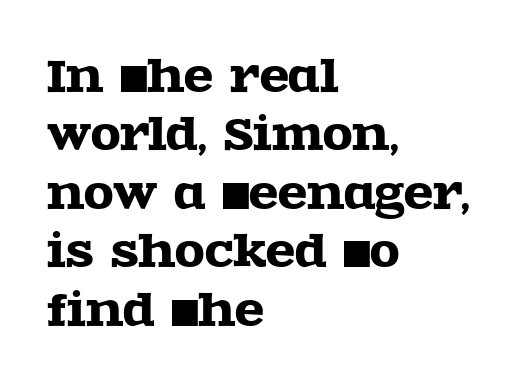
{"serif": "yes", "italic": "no", "width": "wide", "x_height": "large", "monospaced": "no", "underline": "no", "align": "left", "line_spacing": "normal", "line_spacing_ratio": 1.36, "letter_spacing": "normal", "letter_spacing_em": 0.0, "glyph_px": 43}
